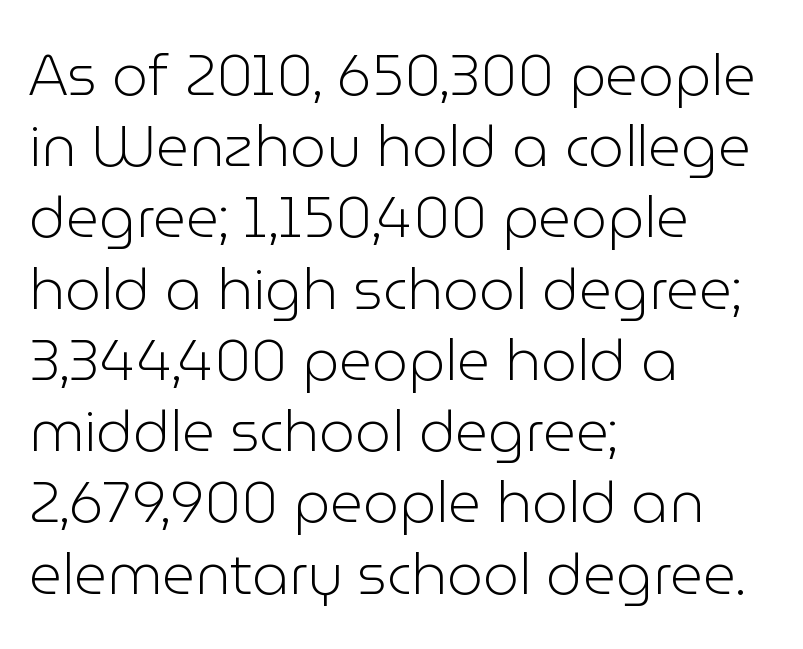
The image shows 57 px light sans-serif type, upright; set left-aligned, normal line spacing (1.25x), normal letter spacing, not underlined; low stroke contrast and a medium x-height.
